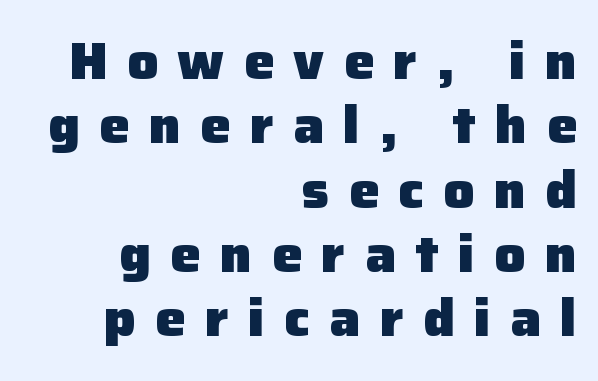
Q: Is the text bold? A: Yes.
Q: Is the text italic (slanted)? A: No, it is upright.
Q: Is the typeface a serif or a sans-serif typeface? A: Sans-serif.
Q: Is the text underlined? A: No.
Q: How is the paragraph aligned? A: Right-aligned.
Q: Is the spacing between letters normal or unusually wide? A: Unusually wide.
Q: Is the spacing between lines tight, normal or loose? A: Normal.
Q: Width (condensed, normal, or wide)? A: Normal.
Q: Stroke contrast? A: Low.
Q: x-height? A: Medium.
Q: Monospaced? A: No.
